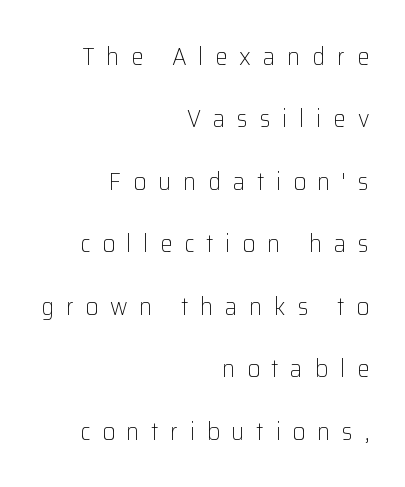
The image shows 25 px text type, upright; set right-aligned, loose line spacing (2.5x), unusually wide letter spacing (+0.47 em), not underlined.
